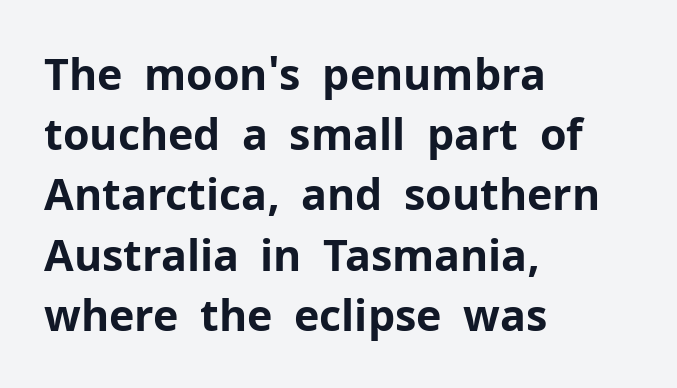
The sample has been set heavy, in full bold. It's the straight-up-and-down kind of type. The glyphs are unaccompanied by any horizontal stroke below them. These lines are rendered in a variable-pitch font.
